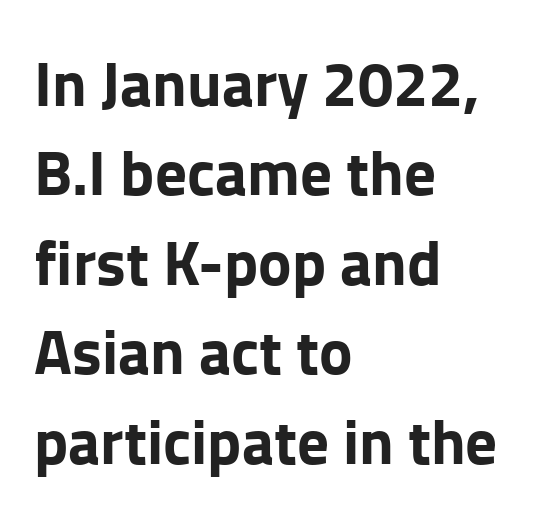
{"serif": "no", "italic": "no", "bold": "yes", "weight": "bold", "width": "normal", "stroke_contrast": "low", "x_height": "medium", "monospaced": "no", "underline": "no", "align": "left", "line_spacing": "normal", "line_spacing_ratio": 1.42, "letter_spacing": "normal", "letter_spacing_em": 0.0, "glyph_px": 63}
